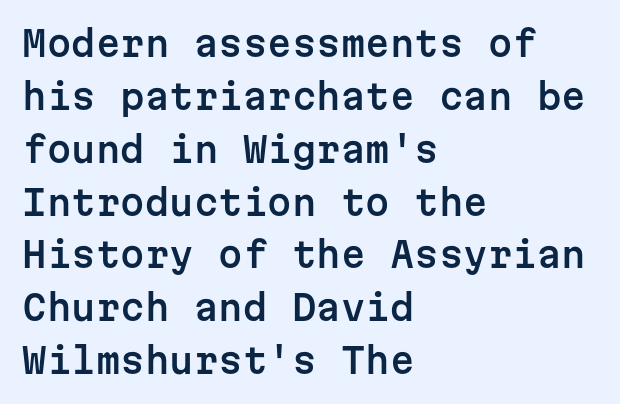
Q: Is the text italic (slanted)? A: No, it is upright.
Q: Is the typeface a serif or a sans-serif typeface? A: Sans-serif.
Q: Is the text underlined? A: No.
Q: How is the paragraph aligned? A: Left-aligned.
Q: Is the spacing between letters normal or unusually wide? A: Normal.
Q: Is the spacing between lines tight, normal or loose? A: Normal.
Q: Width (condensed, normal, or wide)? A: Normal.
Q: Stroke contrast? A: Low.
Q: x-height? A: Medium.
Q: Monospaced? A: Yes.
